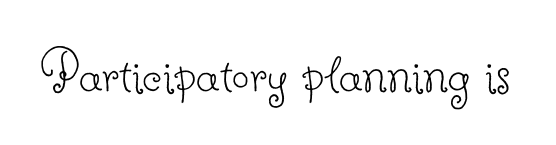
The image shows 62 px thin serif type, upright; set normal letter spacing, not underlined; low stroke contrast and a small x-height.
